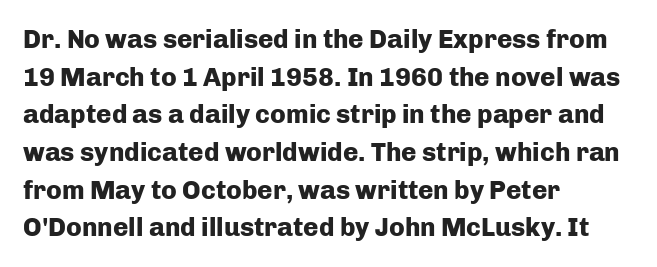
On the weight axis this lands at bold, roughly 700. Words float on clear page, feet unadorned. Interline gaps are of average width in this sample. The rendering keeps characters at their native spacing. In terms of posture, this sample is upright.
